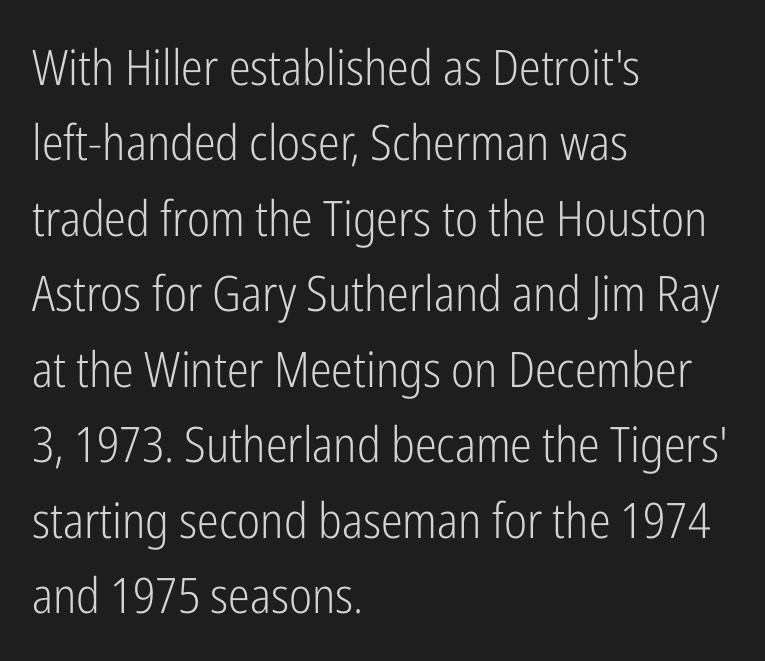
Q: Is the text bold? A: No.
Q: Is the text italic (slanted)? A: No, it is upright.
Q: Is the typeface a serif or a sans-serif typeface? A: Sans-serif.
Q: Is the text underlined? A: No.
Q: How is the paragraph aligned? A: Left-aligned.
Q: Is the spacing between letters normal or unusually wide? A: Normal.
Q: Is the spacing between lines tight, normal or loose? A: Normal.
Q: Width (condensed, normal, or wide)? A: Condensed.
Q: Stroke contrast? A: Low.
Q: x-height? A: Medium.
Q: Monospaced? A: No.
